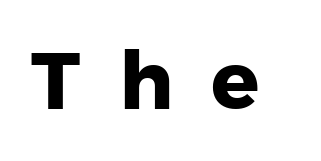
A roman cut, with each character standing at attention. There is plenty of visible air inserted between adjacent glyphs. The rendering uses natural spacing where letterforms have individual widths. Descender tails drop into unmarked territory. The glyphs in this specimen are sans serif.
